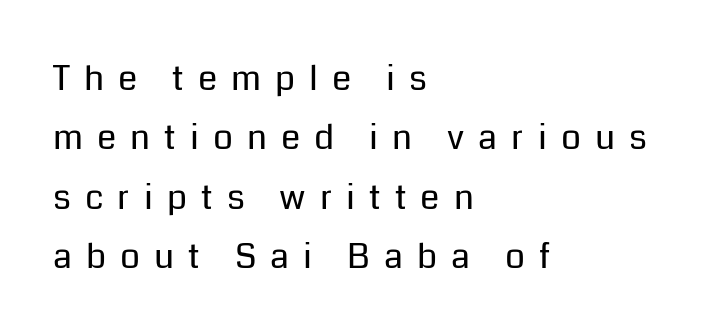
Q: Is the text bold? A: No.
Q: Is the text italic (slanted)? A: No, it is upright.
Q: Is the typeface a serif or a sans-serif typeface? A: Sans-serif.
Q: Is the text underlined? A: No.
Q: How is the paragraph aligned? A: Left-aligned.
Q: Is the spacing between letters normal or unusually wide? A: Unusually wide.
Q: Is the spacing between lines tight, normal or loose? A: Normal.
Q: Width (condensed, normal, or wide)? A: Normal.
Q: Stroke contrast? A: Low.
Q: x-height? A: Medium.
Q: Monospaced? A: No.
